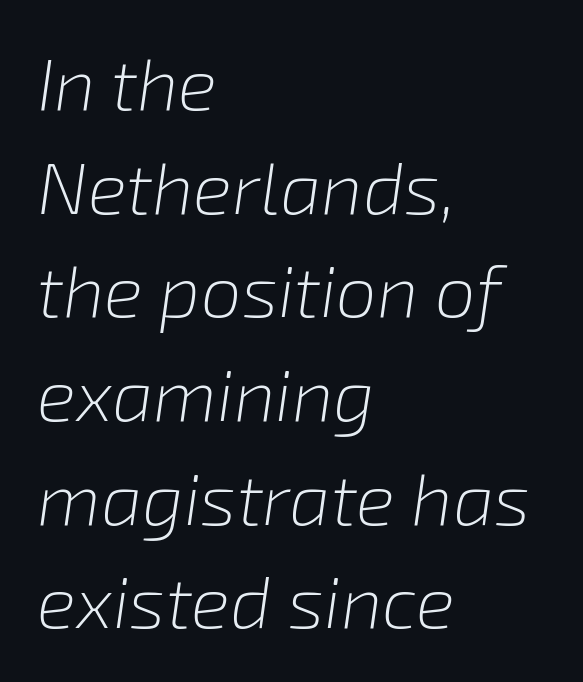
Q: Is the text bold? A: No.
Q: Is the text italic (slanted)? A: Yes, it leans right by about 8 degrees.
Q: Is the text underlined? A: No.
Q: How is the paragraph aligned? A: Left-aligned.
Q: Is the spacing between letters normal or unusually wide? A: Normal.
Q: Is the spacing between lines tight, normal or loose? A: Normal.
Q: Width (condensed, normal, or wide)? A: Normal.
Q: Stroke contrast? A: Low.
Q: x-height? A: Medium.
Q: Monospaced? A: No.
